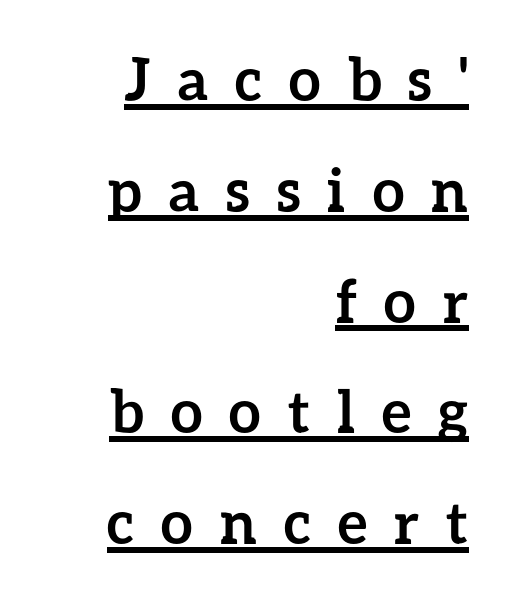
Bold? Absolutely — the strokes are thick and heavy. Do the characters align in a grid? No, the font is proportional. Emphasis is given by a line drawn under the lettering. This block would shrink considerably if given ordinary leading; it's expanded now. All the whitespace from short lines collects on the left.
